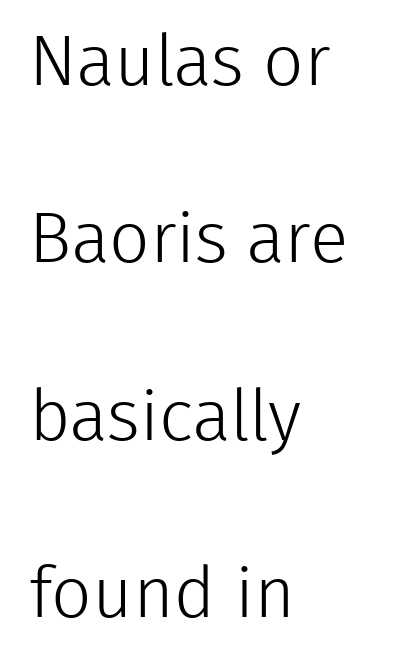
{"serif": "no", "italic": "no", "bold": "no", "weight": "light", "width": "normal", "stroke_contrast": "low", "x_height": "medium", "monospaced": "no", "underline": "no", "align": "left", "line_spacing": "loose", "line_spacing_ratio": 2.5, "letter_spacing": "normal", "letter_spacing_em": 0.0, "glyph_px": 71}
